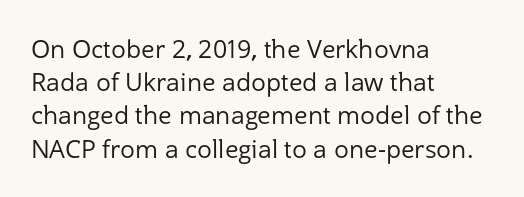
These lines sit exactly where default settings would place them. Decoration check: the copy has no underline. The typeface has the unassuming heft of standard copy or less. Horizontal alignment here is leftward, the default for most running prose.
